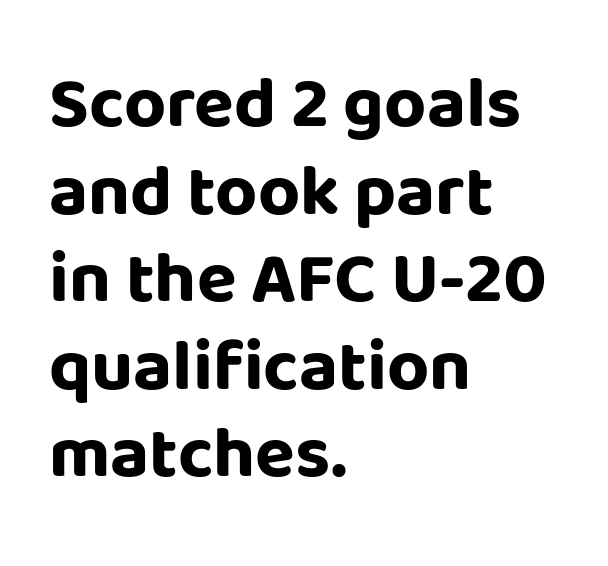
Q: Is the text bold? A: Yes.
Q: Is the text italic (slanted)? A: No, it is upright.
Q: Is the typeface a serif or a sans-serif typeface? A: Sans-serif.
Q: Is the text underlined? A: No.
Q: How is the paragraph aligned? A: Left-aligned.
Q: Is the spacing between letters normal or unusually wide? A: Normal.
Q: Width (condensed, normal, or wide)? A: Normal.
Q: Stroke contrast? A: Low.
Q: x-height? A: Large.
Q: Monospaced? A: No.
